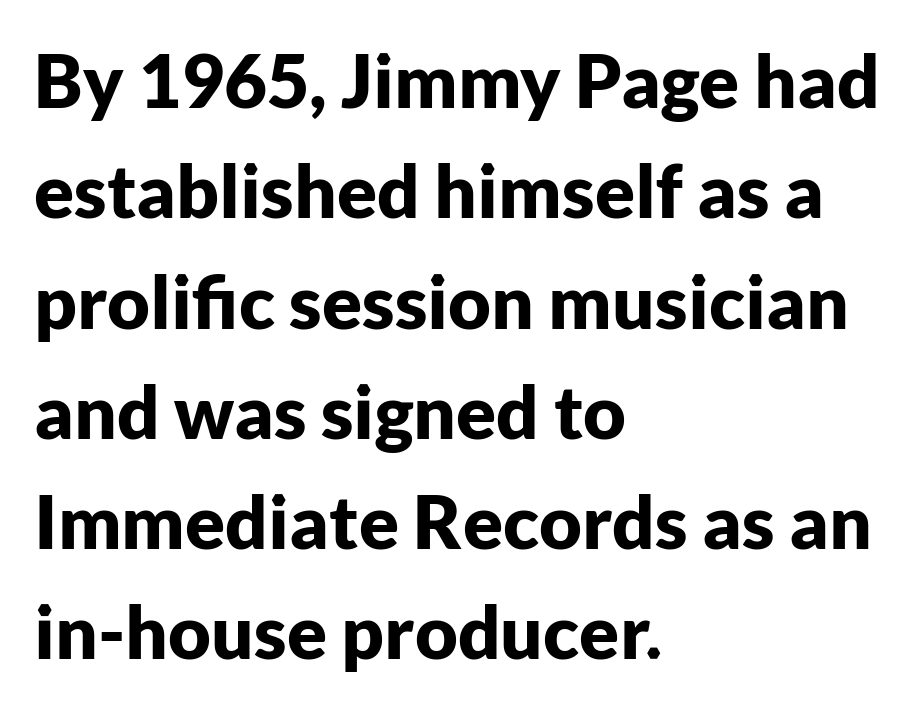
The image shows 74 px bold sans-serif type, upright; set left-aligned, normal line spacing (1.49x), normal letter spacing, not underlined; low stroke contrast and a medium x-height.
